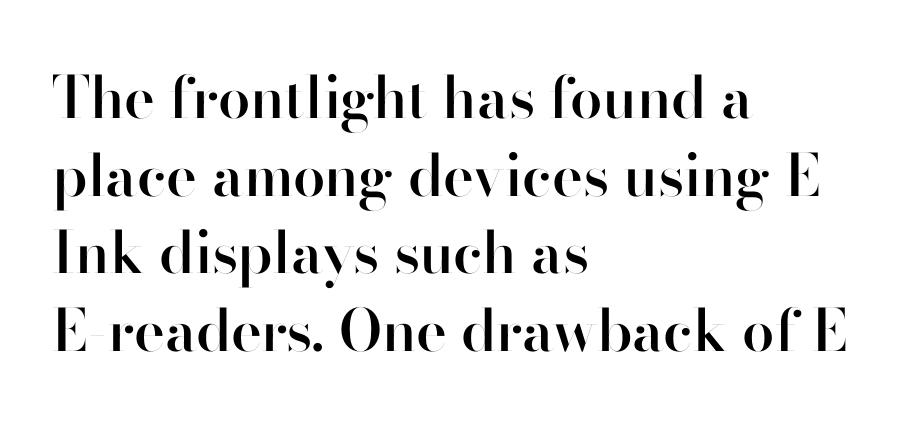
The image shows 58 px semibold sans-serif type, upright; set left-aligned, normal line spacing (1.34x), normal letter spacing, not underlined; high stroke contrast and a small x-height.
